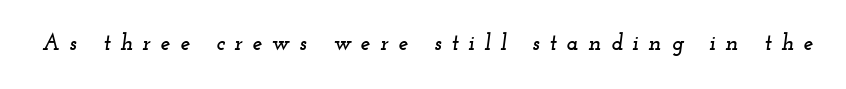
Every character sits at an angle, as italics do. Honestly, the letter spacing is so wide it's the main thing you notice. Rule under the text: the space is simply empty.
